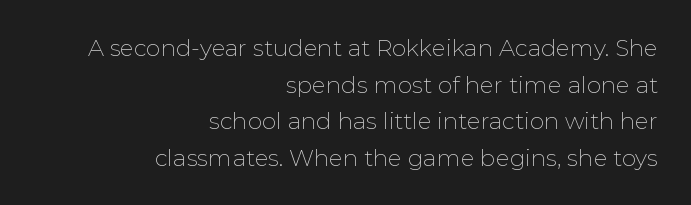
Q: Is the text bold? A: No.
Q: Is the text italic (slanted)? A: No, it is upright.
Q: Is the text underlined? A: No.
Q: How is the paragraph aligned? A: Right-aligned.
Q: Is the spacing between letters normal or unusually wide? A: Normal.
Q: Is the spacing between lines tight, normal or loose? A: Normal.
